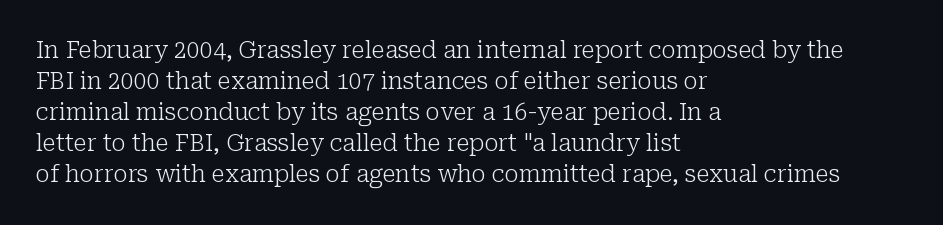
Posture: upright roman. The ragged edge is on the right, which tells us the setting is flush left. Reading down the column, the eye jumps a familiar distance to each next line. The specimen omits any rule beneath the text block's lines. The face looks like a standard text weight, possibly lighter.
